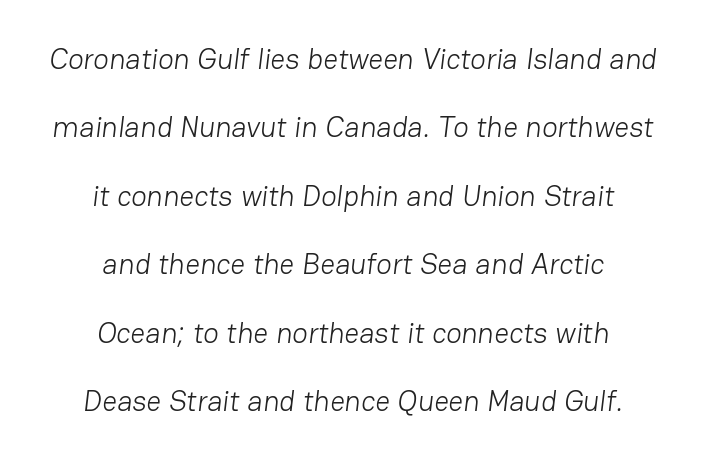
Q: Is the text bold? A: No.
Q: Is the typeface a serif or a sans-serif typeface? A: Sans-serif.
Q: Is the text underlined? A: No.
Q: How is the paragraph aligned? A: Centered.
Q: Is the spacing between letters normal or unusually wide? A: Normal.
Q: Is the spacing between lines tight, normal or loose? A: Loose.
Q: Width (condensed, normal, or wide)? A: Normal.
Q: Stroke contrast? A: Low.
Q: x-height? A: Medium.
Q: Monospaced? A: No.
